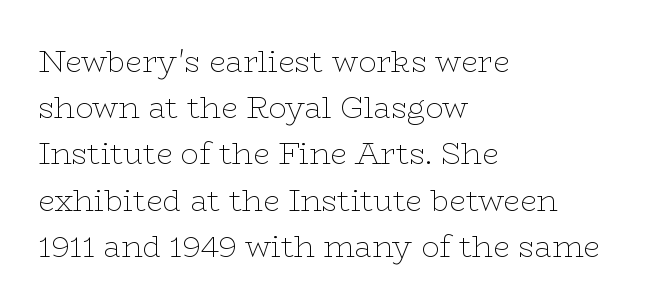
The image shows 30 px thin, wide serif type, upright; set left-aligned, normal line spacing (1.54x), normal letter spacing, not underlined; low stroke contrast and a medium x-height.
